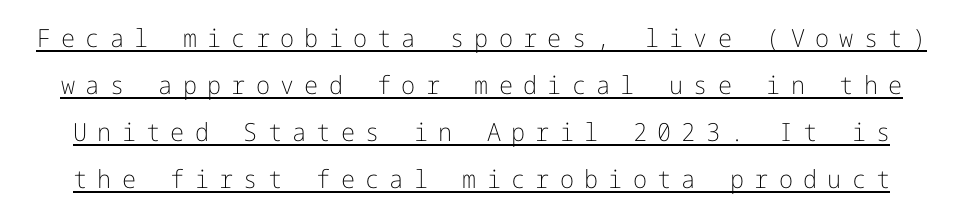
Q: Is the text bold? A: No.
Q: Is the text italic (slanted)? A: No, it is upright.
Q: Is the text underlined? A: Yes.
Q: Is the spacing between letters normal or unusually wide? A: Unusually wide.
